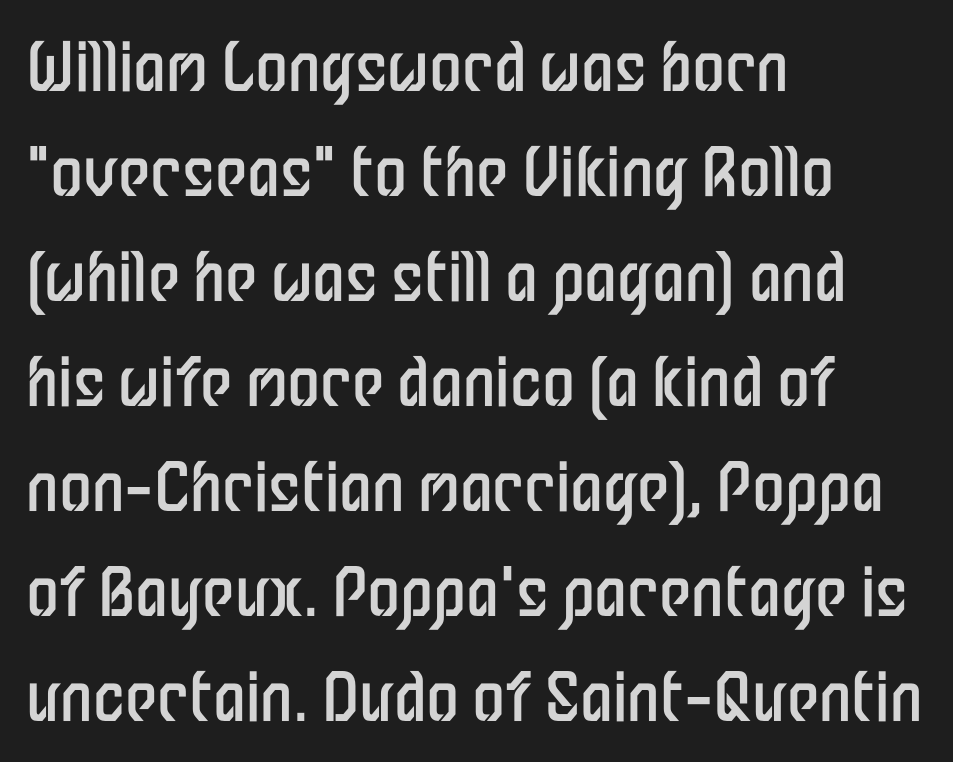
{"serif": "no", "italic": "no", "bold": "no", "weight": "regular", "width": "condensed", "stroke_contrast": "low", "x_height": "medium", "monospaced": "no", "underline": "no", "align": "left", "line_spacing": "normal", "line_spacing_ratio": 1.59, "letter_spacing": "normal", "letter_spacing_em": 0.0, "glyph_px": 66}
